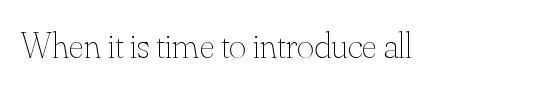
{"italic": "no", "bold": "no", "weight": "thin", "width": "normal", "stroke_contrast": "medium", "x_height": "small", "monospaced": "no", "underline": "no", "letter_spacing": "normal", "letter_spacing_em": 0.0, "glyph_px": 37}
